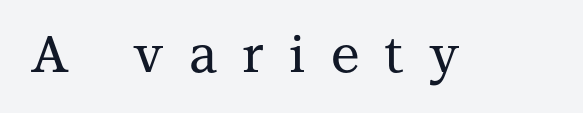
Q: Is the text italic (slanted)? A: No, it is upright.
Q: Is the typeface a serif or a sans-serif typeface? A: Serif.
Q: Is the text underlined? A: No.
Q: Is the spacing between letters normal or unusually wide? A: Unusually wide.
Q: Width (condensed, normal, or wide)? A: Normal.
Q: Stroke contrast? A: Medium.
Q: x-height? A: Medium.
Q: Monospaced? A: No.
